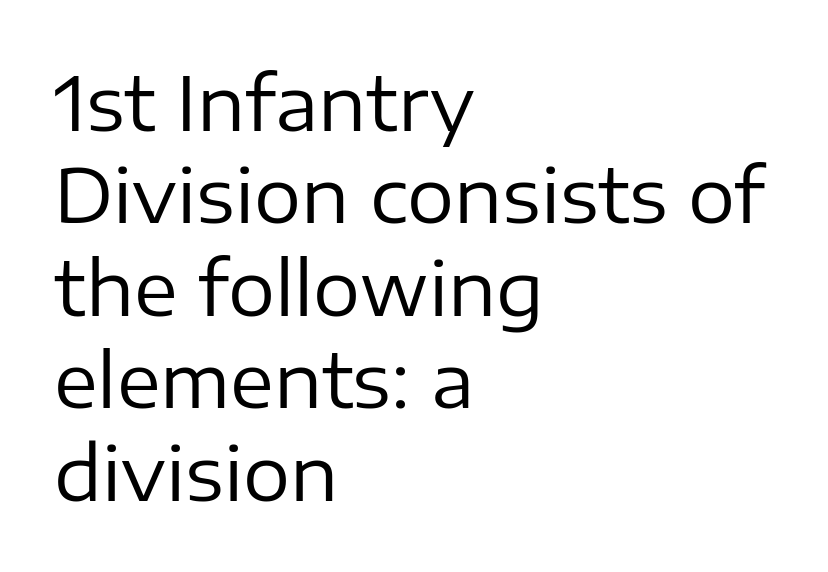
The image shows 74 px regular-weight sans-serif type, upright; set left-aligned, normal line spacing (1.25x), normal letter spacing, not underlined; low stroke contrast and a medium x-height.
